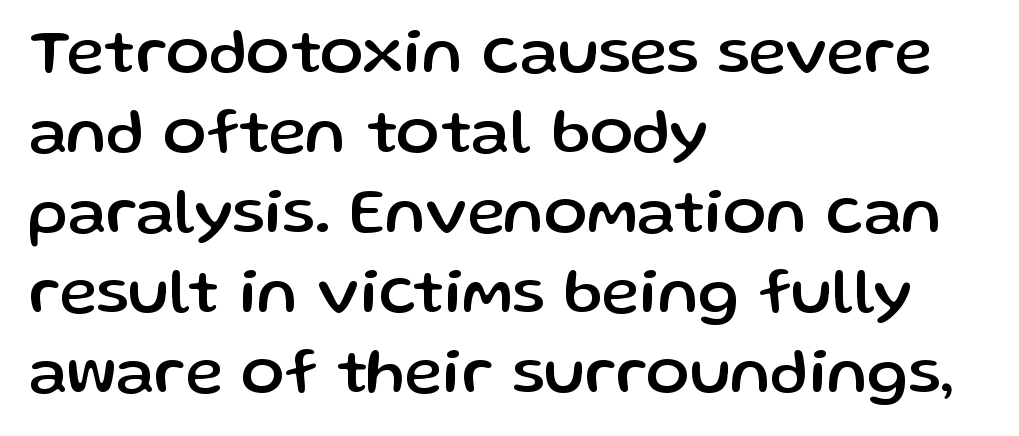
Q: Is the text italic (slanted)? A: No, it is upright.
Q: Is the typeface a serif or a sans-serif typeface? A: Sans-serif.
Q: Is the text underlined? A: No.
Q: How is the paragraph aligned? A: Left-aligned.
Q: Is the spacing between letters normal or unusually wide? A: Normal.
Q: Is the spacing between lines tight, normal or loose? A: Normal.
Q: Width (condensed, normal, or wide)? A: Normal.
Q: Stroke contrast? A: Low.
Q: x-height? A: Medium.
Q: Monospaced? A: No.
